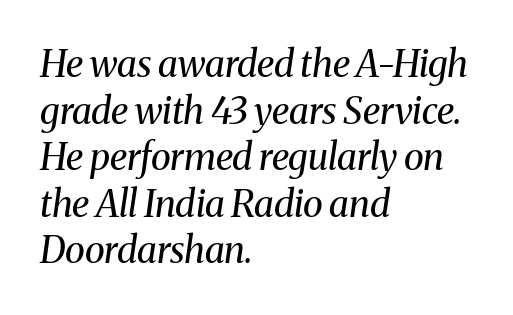
Q: Is the text bold? A: No.
Q: Is the text italic (slanted)? A: Yes, it leans right by about 8 degrees.
Q: Is the typeface a serif or a sans-serif typeface? A: Serif.
Q: Is the text underlined? A: No.
Q: How is the paragraph aligned? A: Left-aligned.
Q: Is the spacing between letters normal or unusually wide? A: Normal.
Q: Is the spacing between lines tight, normal or loose? A: Normal.
Q: Width (condensed, normal, or wide)? A: Normal.
Q: Stroke contrast? A: Medium.
Q: x-height? A: Medium.
Q: Monospaced? A: No.
